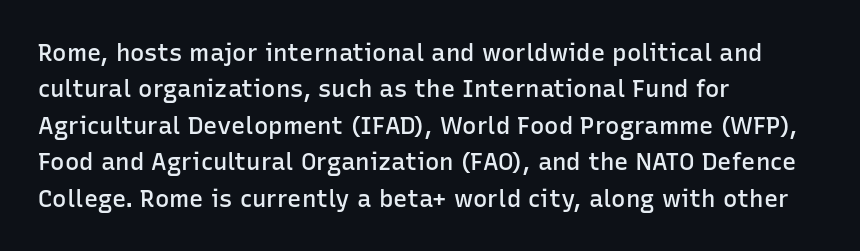
These lines keep a tight, regular rhythm from letter to letter. The foot of each line stays bare and open. The rag falls on the right side of this text block. The designer left line spacing at the default.
